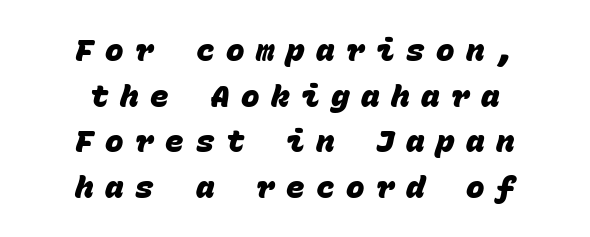
{"serif": "no", "bold": "yes", "weight": "heavy", "width": "normal", "stroke_contrast": "low", "x_height": "large", "monospaced": "yes", "underline": "no", "align": "center", "line_spacing": "normal", "line_spacing_ratio": 1.47, "letter_spacing": "wide", "letter_spacing_em": 0.37, "glyph_px": 31}
